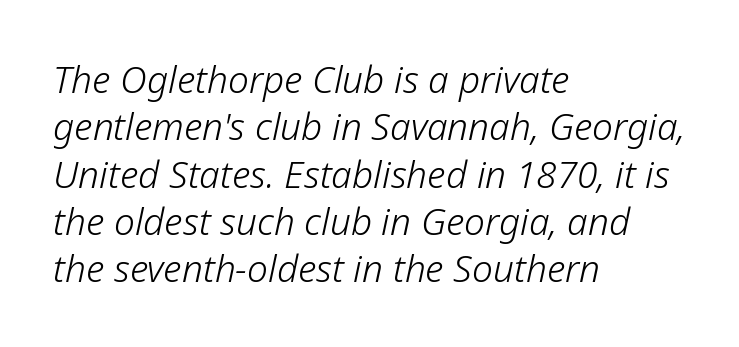
What stands out about the letter spacing? Nothing — it is the standard amount. Any mark beneath the type? The region is blank. Is the type slanted? Yes — the strokes lean at a clear angle. The passage is arranged the way most books set body copy — flush left. Vertically, the passage feels balanced, rows spaced as you'd expect.
